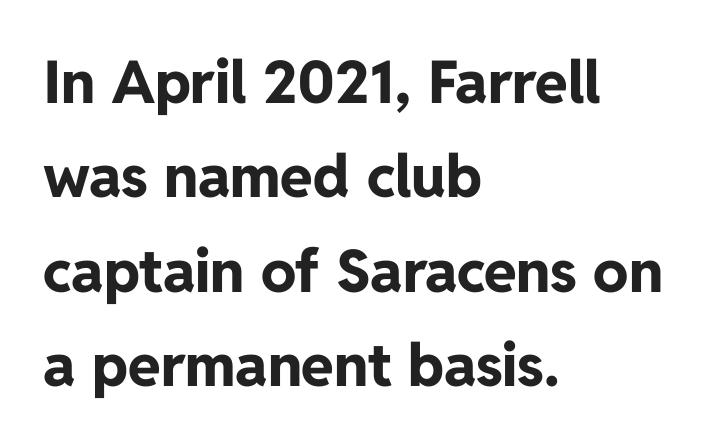
The image shows 59 px bold sans-serif type, upright; set left-aligned, normal line spacing (1.6x), normal letter spacing, not underlined; low stroke contrast and a medium x-height.
